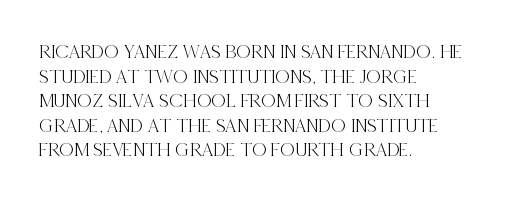
Here the glyphs are tracked normally, forming tight word shapes. The baseline area is clear. Ascenders rise straight up at ninety degrees. These lines stack with their left ends in a neat column.
